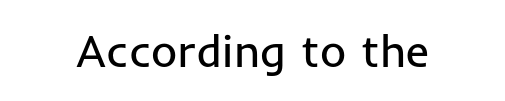
Q: Is the text bold? A: No.
Q: Is the text italic (slanted)? A: No, it is upright.
Q: Is the typeface a serif or a sans-serif typeface? A: Sans-serif.
Q: Is the text underlined? A: No.
Q: Is the spacing between letters normal or unusually wide? A: Normal.
Q: Width (condensed, normal, or wide)? A: Normal.
Q: Stroke contrast? A: Low.
Q: x-height? A: Medium.
Q: Monospaced? A: No.
